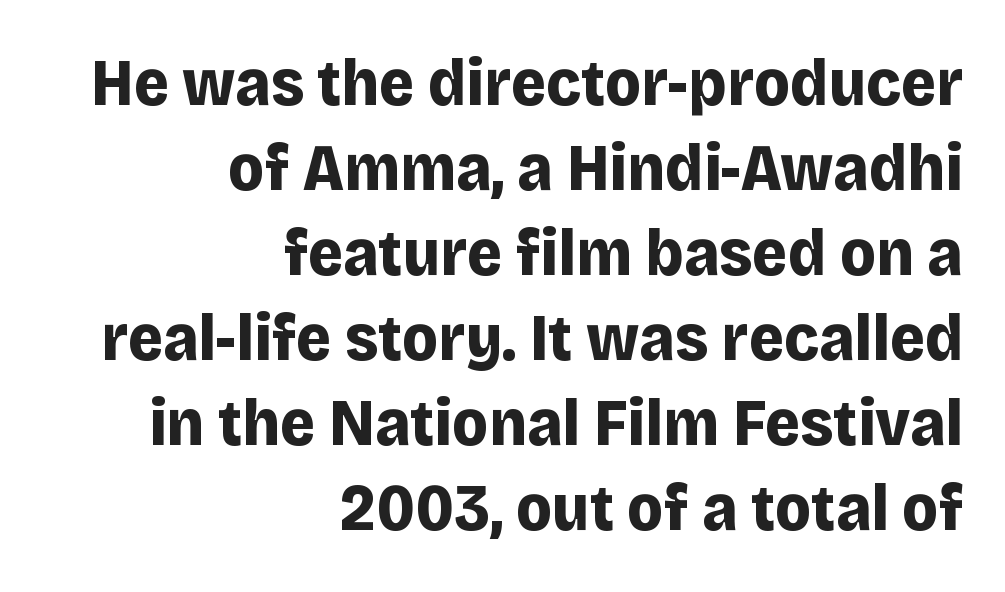
Strokes here are thick enough to call this a true bold. A typesetter would call this proportional, since set widths differ per character. If you drew a ruler down the right edge, every line would touch it. Nothing unusual about the tracking: characters are spaced as the font intends. Ascenders rise straight up at ninety degrees. The font family rendered here belongs to the sans-serif group.
